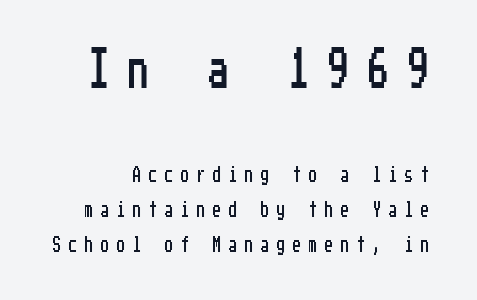
Q: Is the text italic (slanted)? A: No, it is upright.
Q: Is the typeface a serif or a sans-serif typeface? A: Sans-serif.
Q: Is the text underlined? A: No.
Q: Is the spacing between letters normal or unusually wide? A: Unusually wide.
Q: Is the spacing between lines tight, normal or loose? A: Loose.
Q: Which block of text is set in a larger size, the first (top) or the second (bottom)? A: The first (top) one.
Q: Width (condensed, normal, or wide)? A: Condensed.
Q: Stroke contrast? A: Low.
Q: x-height? A: Medium.
